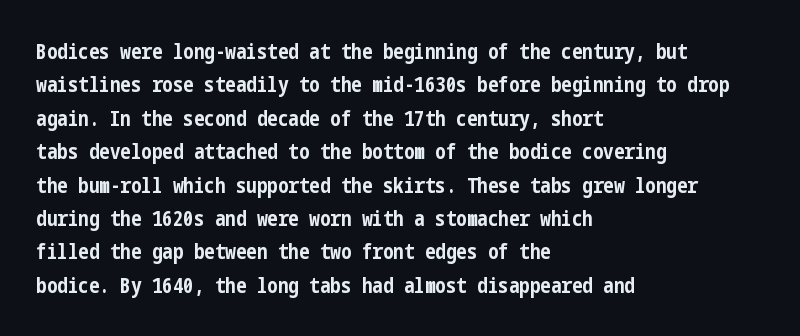
Q: Is the text bold? A: Yes.
Q: Is the text italic (slanted)? A: No, it is upright.
Q: Is the text underlined? A: No.
Q: How is the paragraph aligned? A: Left-aligned.
Q: Is the spacing between letters normal or unusually wide? A: Normal.
Q: Is the spacing between lines tight, normal or loose? A: Normal.
